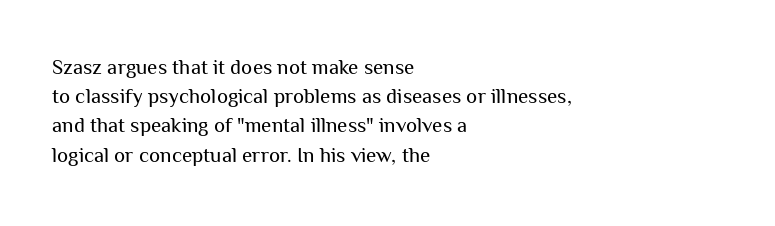
{"italic": "no", "bold": "no", "underline": "no", "align": "left", "line_spacing": "normal", "line_spacing_ratio": 1.39, "letter_spacing": "normal", "letter_spacing_em": 0.0, "glyph_px": 21}
